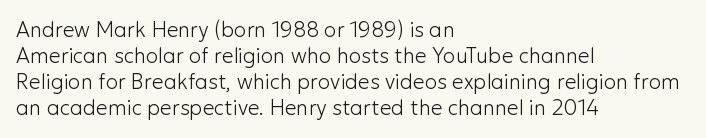
The typography opts for an upright posture over an oblique one. Unmarked baselines from the first word to the last. Students, note that the glyphs here touch the page at normal intervals. Which margin do the lines hug? The left one — the right edge is uneven. The typesetting does not lean heavy: it is not bold.
